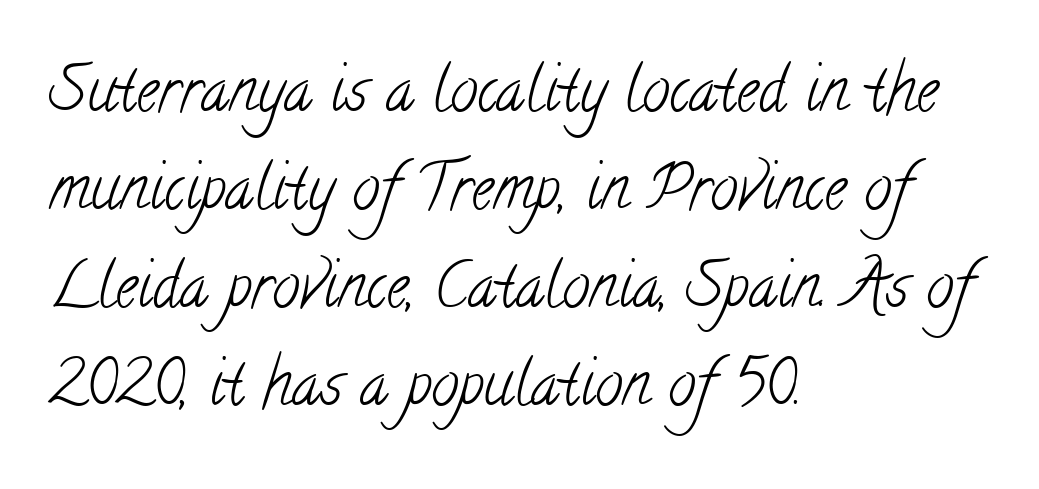
Here the designer chose a conventional face with non-uniform glyph widths. This rendering leaves character spacing at its baseline value. Old-style or modern, the face here clearly has serifs. Glance below the letters and you will spot only blank space. Each line starts at the same left margin while the right side varies.
